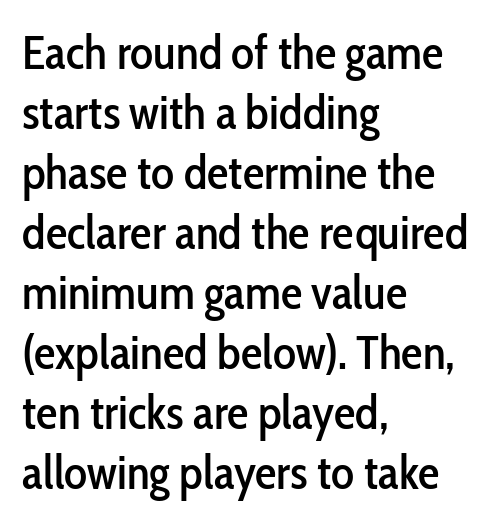
What kind of face is this? One without serifs — a sans. Reading down the column, the eye jumps a familiar distance to each next line. The ragged edge is on the right, which tells us the setting is flush left. When letters stand straight like this, we call the style roman or upright. These lines are rendered in a variable-pitch font. Descender tails drop into unmarked territory.
